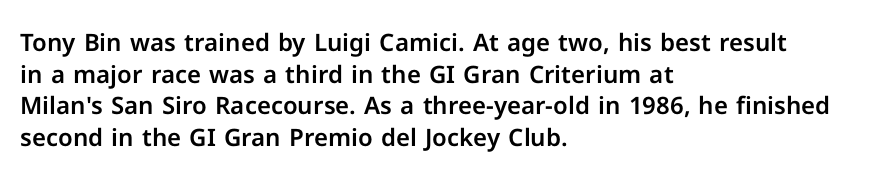
The letterforms sit shoulder to shoulder at normal distance. In terms of leading, this rendering sits right in the middle. The rendering anchors every line to the left-hand side. Style check: upright.
